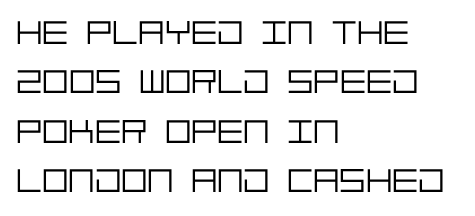
Q: Is the text bold? A: No.
Q: Is the text italic (slanted)? A: No, it is upright.
Q: Is the typeface a serif or a sans-serif typeface? A: Sans-serif.
Q: Is the text underlined? A: No.
Q: How is the paragraph aligned? A: Left-aligned.
Q: Is the spacing between letters normal or unusually wide? A: Normal.
Q: Is the spacing between lines tight, normal or loose? A: Normal.
Q: Width (condensed, normal, or wide)? A: Normal.
Q: Stroke contrast? A: Low.
Q: x-height? A: Large.
